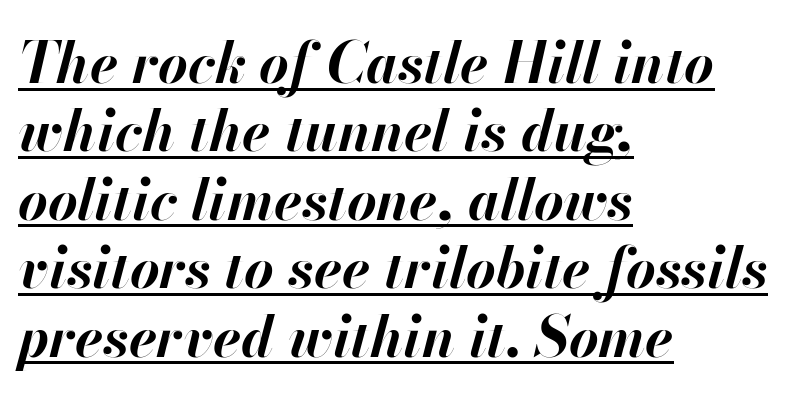
{"italic": "yes", "lean": "right", "slant_degrees": 13, "bold": "yes", "weight": "bold", "width": "normal", "stroke_contrast": "high", "x_height": "small", "monospaced": "no", "underline": "yes", "align": "left", "line_spacing_ratio": 1.2, "letter_spacing": "normal", "letter_spacing_em": 0.0, "glyph_px": 57}
